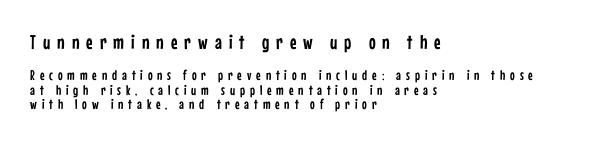
Q: Is the text italic (slanted)? A: No, it is upright.
Q: Is the text underlined? A: No.
Q: How is the paragraph aligned? A: Left-aligned.
Q: Is the spacing between letters normal or unusually wide? A: Unusually wide.
Q: Is the spacing between lines tight, normal or loose? A: Tight.
Q: Which block of text is set in a larger size, the first (top) or the second (bottom)? A: The first (top) one.
